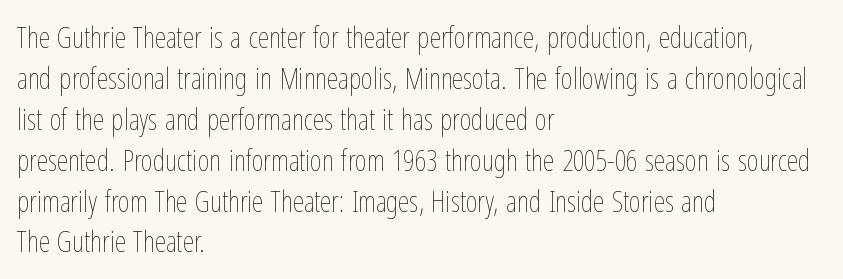
Vertically, the passage feels balanced, rows spaced as you'd expect. These lines are rendered in a variable-pitch font. The typography opts for an upright posture over an oblique one. Unmarked baselines from the first word to the last. Every row of glyphs begins at an identical x-position on the left. Here the glyphs are tracked normally, forming tight word shapes.
